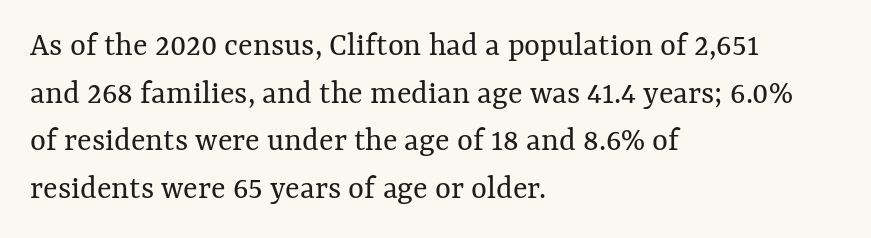
The image shows 34 px regular-weight type, upright; set left-aligned, normal line spacing (1.4x), normal letter spacing, not underlined; medium stroke contrast and a medium x-height.
